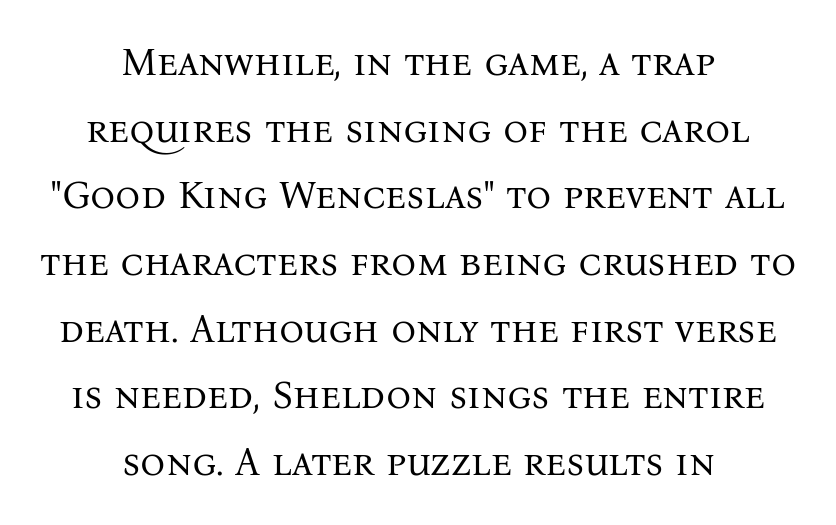
{"serif": "yes", "italic": "no", "bold": "no", "weight": "regular", "width": "normal", "stroke_contrast": "medium", "x_height": "medium", "monospaced": "no", "underline": "no", "align": "center", "line_spacing_ratio": 1.71, "letter_spacing": "normal", "letter_spacing_em": 0.0, "glyph_px": 39}
